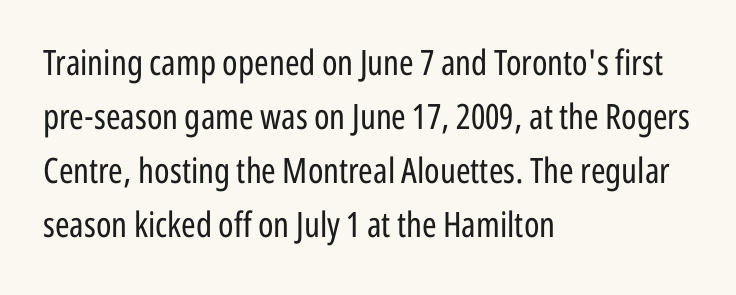
{"serif": "no", "italic": "no", "bold": "no", "weight": "regular", "width": "condensed", "stroke_contrast": "low", "x_height": "medium", "monospaced": "no", "underline": "no", "align": "left", "line_spacing": "normal", "line_spacing_ratio": 1.54, "letter_spacing": "normal", "letter_spacing_em": 0.0, "glyph_px": 35}
